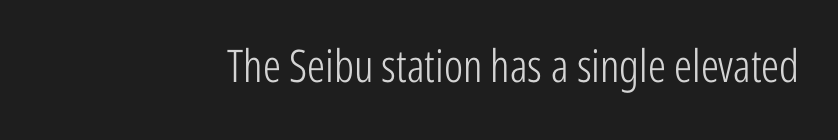
The image shows 45 px light, condensed sans-serif type, upright; set normal letter spacing, not underlined; low stroke contrast and a medium x-height.
